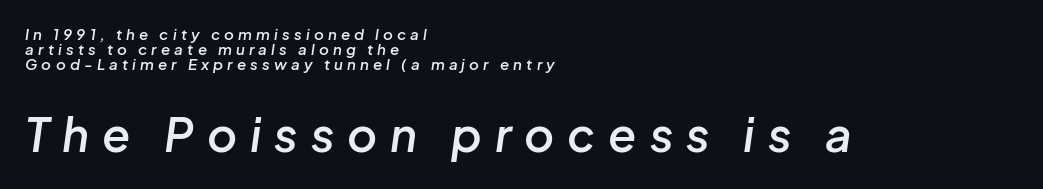
{"italic": "yes", "lean": "right", "slant_degrees": 8, "bold": "semi", "weight": "semibold", "width": "normal", "stroke_contrast": "low", "x_height": "medium", "monospaced": "no", "underline": "no", "align": "left", "line_spacing": "tight", "line_spacing_ratio": 1.01, "letter_spacing": "wide", "letter_spacing_em": 0.28, "larger_block": "second", "size_ratio": 3.07, "glyph_px": 46}
